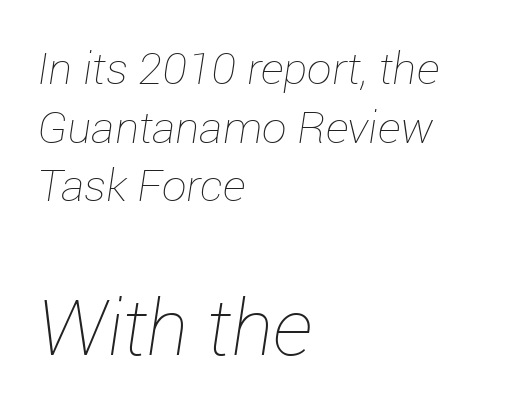
Nobody touched the tracking dial on this one. Vertical spacing — default. The space beneath each line is pristine and unruled. The face used here is proportionally spaced, like ordinary book or web type.
